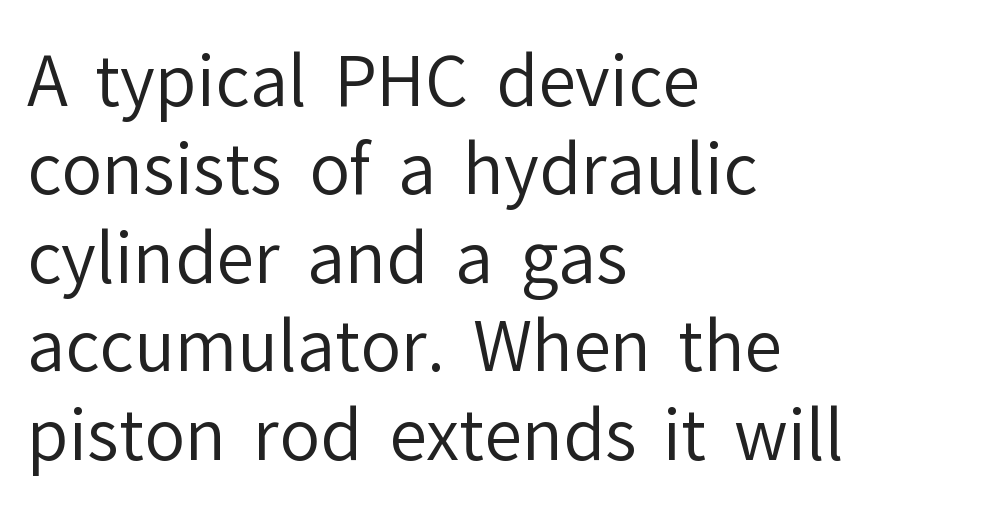
The image shows 68 px regular-weight sans-serif type, upright; set left-aligned, normal line spacing (1.3x), normal letter spacing, not underlined; low stroke contrast and a medium x-height.
